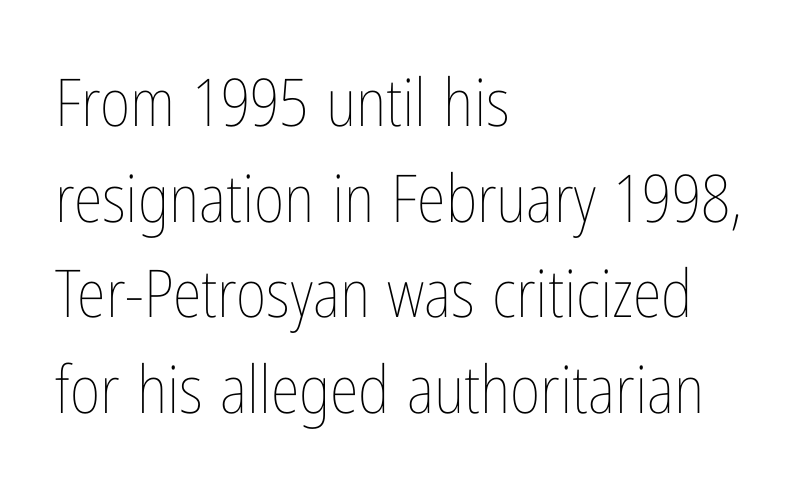
The image shows 66 px thin, condensed type, upright; set left-aligned, normal line spacing (1.45x), normal letter spacing, not underlined; low stroke contrast and a medium x-height.
